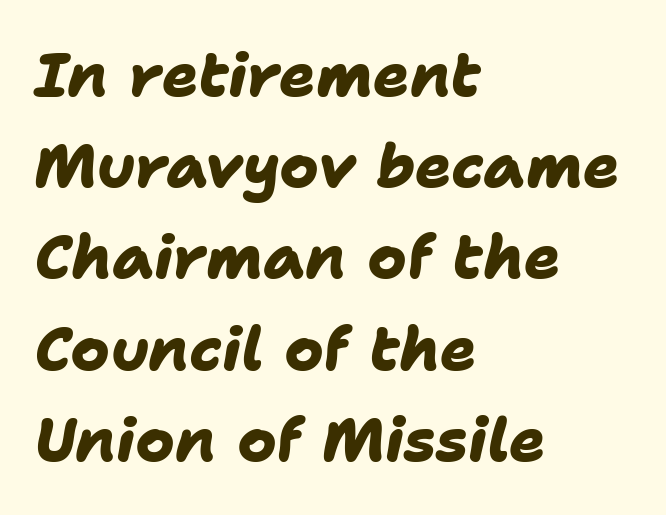
Q: Is the text bold? A: Yes.
Q: Is the typeface a serif or a sans-serif typeface? A: Sans-serif.
Q: Is the text underlined? A: No.
Q: How is the paragraph aligned? A: Left-aligned.
Q: Is the spacing between letters normal or unusually wide? A: Normal.
Q: Is the spacing between lines tight, normal or loose? A: Normal.
Q: Width (condensed, normal, or wide)? A: Normal.
Q: Stroke contrast? A: Low.
Q: x-height? A: Medium.
Q: Monospaced? A: No.
